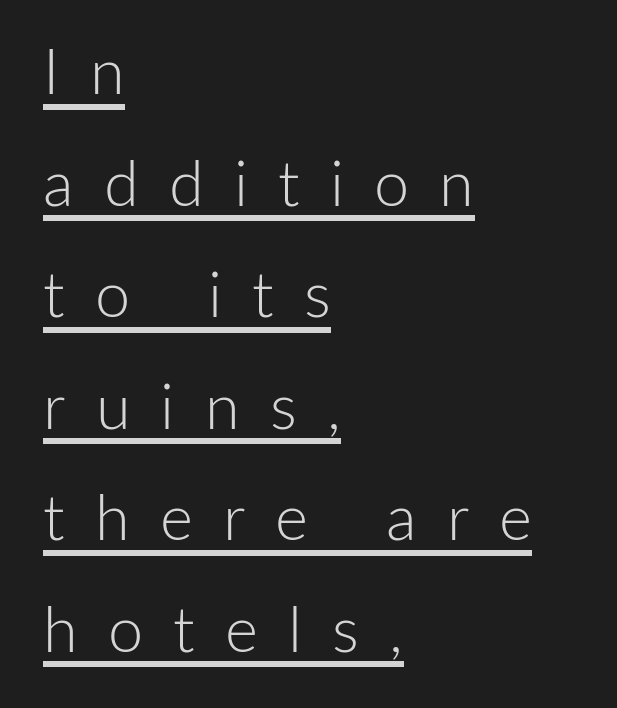
The gaps between neighbouring characters are conspicuously large. The lettering is marked with a stroke running underneath it. No chunkiness to these letters — they're not bold. Is there any slant? The stems are plumb.
